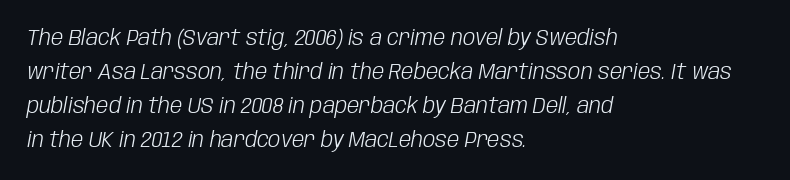
Spacing between characters is what you'd get straight out of the box. The vertical gap from one line to the next is medium. Posture: slanted. Leftover space on each line is placed entirely after the last word. Think standard paragraph weight, or any step lighter than that. The glyphs are unaccompanied by any horizontal stroke below them.
